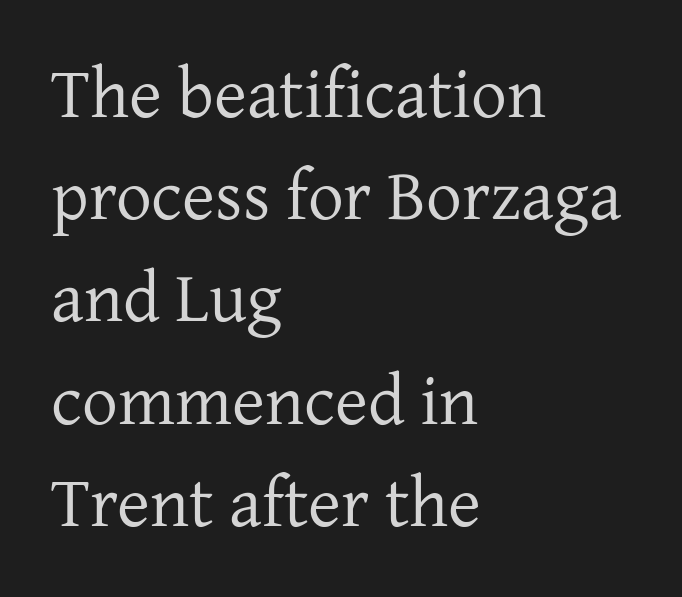
The image shows 71 px regular-weight serif type, upright; set left-aligned, normal line spacing (1.44x), normal letter spacing, not underlined; low stroke contrast and a medium x-height.
